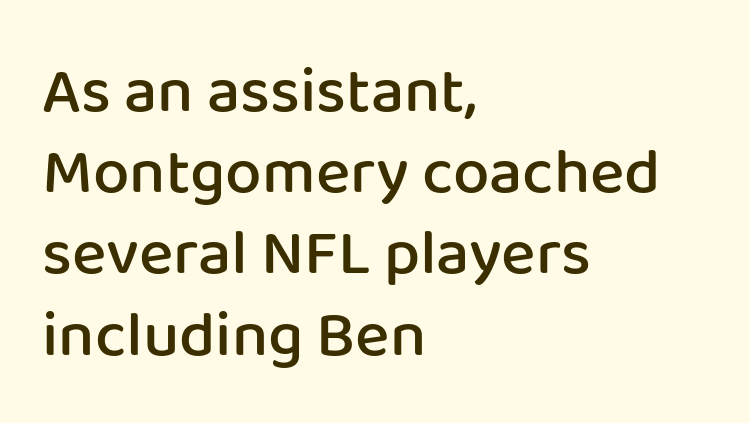
Q: Is the text bold? A: Semi-bold.
Q: Is the text italic (slanted)? A: No, it is upright.
Q: Is the typeface a serif or a sans-serif typeface? A: Sans-serif.
Q: Is the text underlined? A: No.
Q: How is the paragraph aligned? A: Left-aligned.
Q: Is the spacing between letters normal or unusually wide? A: Normal.
Q: Is the spacing between lines tight, normal or loose? A: Normal.
Q: Width (condensed, normal, or wide)? A: Normal.
Q: Stroke contrast? A: Low.
Q: x-height? A: Medium.
Q: Monospaced? A: No.
